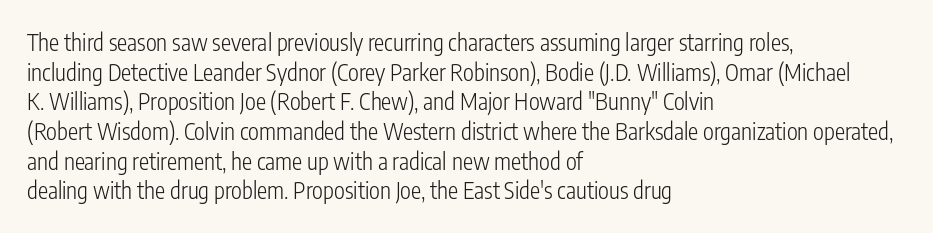
{"italic": "no", "bold": "no", "underline": "no", "align": "left", "line_spacing": "normal", "line_spacing_ratio": 1.29, "letter_spacing": "normal", "letter_spacing_em": 0.0, "glyph_px": 23}
